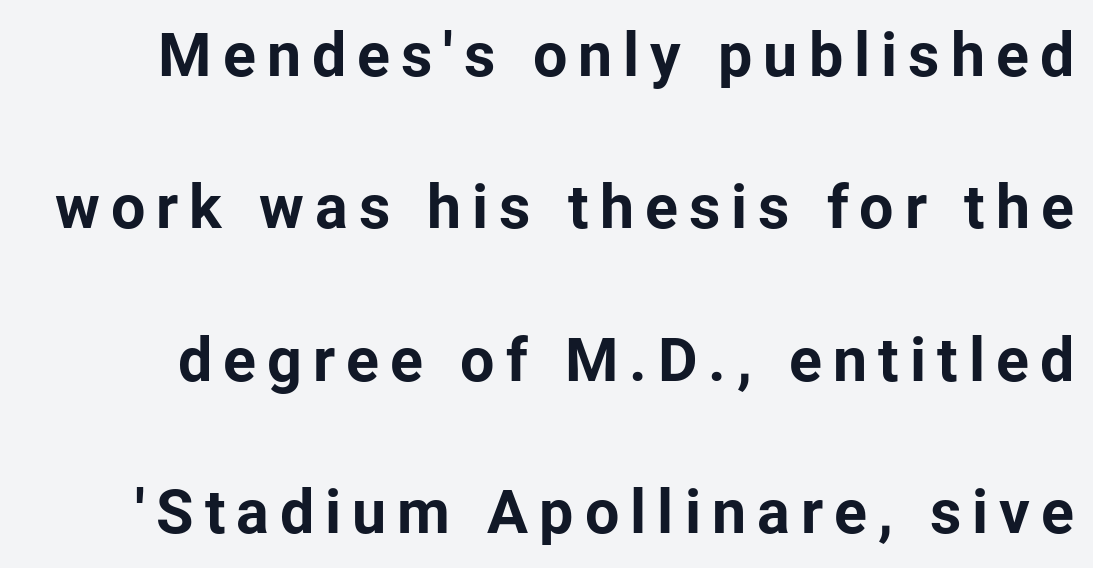
Q: Is the text bold? A: Yes.
Q: Is the text italic (slanted)? A: No, it is upright.
Q: Is the typeface a serif or a sans-serif typeface? A: Sans-serif.
Q: Is the text underlined? A: No.
Q: Is the spacing between lines tight, normal or loose? A: Loose.
Q: Width (condensed, normal, or wide)? A: Normal.
Q: Stroke contrast? A: Low.
Q: x-height? A: Medium.
Q: Monospaced? A: No.
